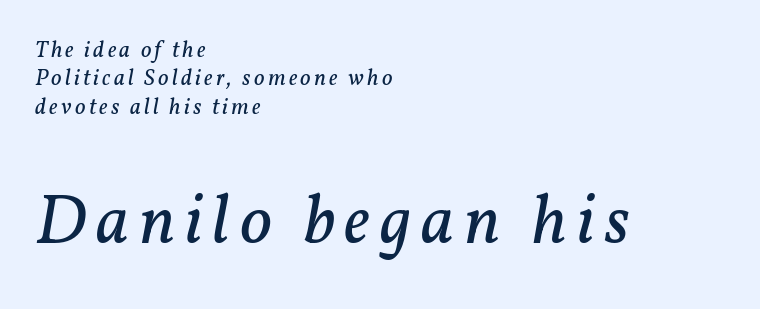
This sample uses an oblique cut, with every glyph tilted off the vertical. Nothing heavy about these letters — not bold at all. Varying glyph widths throughout — classic text-font behaviour. Note: smaller setting up top, larger setting below.
